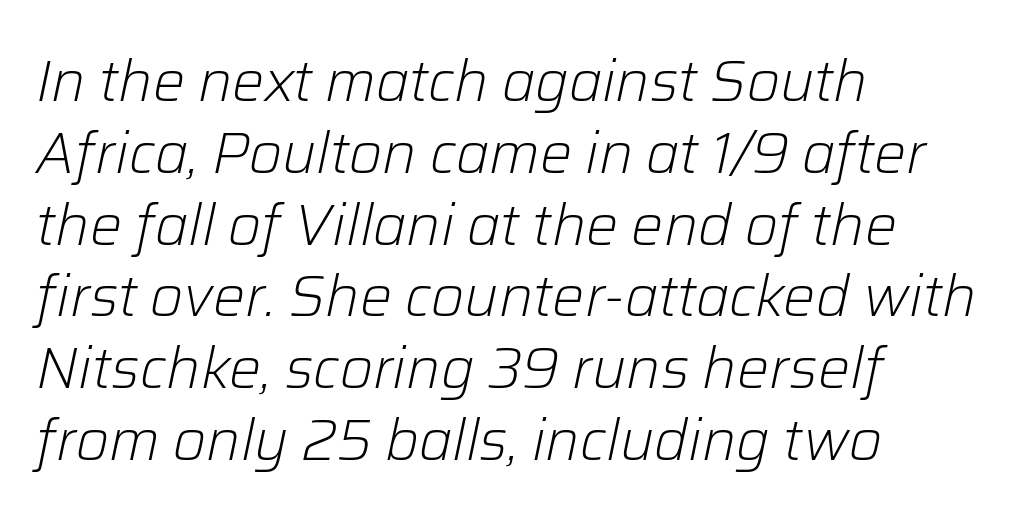
{"italic": "yes", "lean": "right", "slant_degrees": 12, "bold": "no", "weight": "light", "width": "normal", "stroke_contrast": "low", "x_height": "medium", "monospaced": "no", "underline": "no", "align": "left", "line_spacing": "normal", "line_spacing_ratio": 1.26, "letter_spacing": "normal", "letter_spacing_em": 0.0, "glyph_px": 57}
